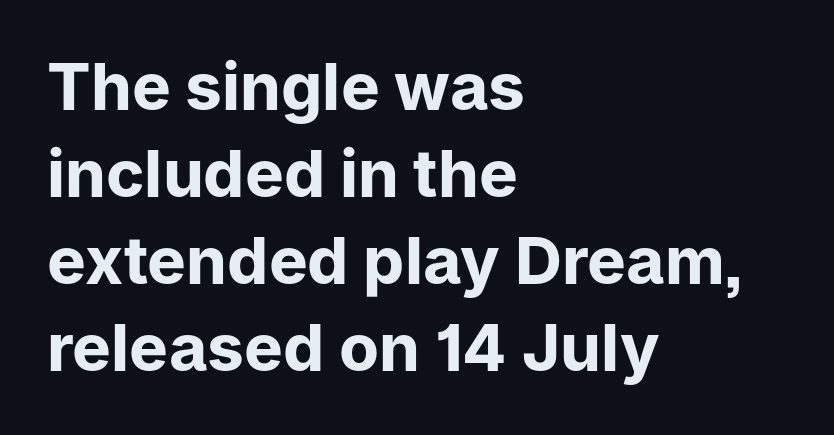
The image shows 65 px bold sans-serif type, upright; set left-aligned, normal line spacing (1.34x), normal letter spacing, not underlined; low stroke contrast and a medium x-height.
